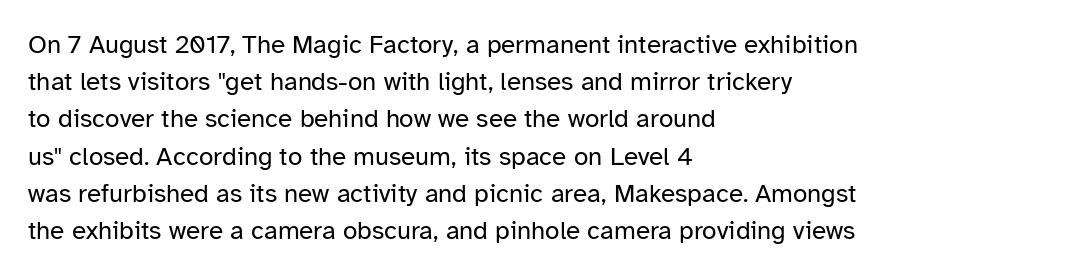
{"italic": "no", "bold": "no", "underline": "no", "align": "left", "line_spacing": "normal", "line_spacing_ratio": 1.43, "letter_spacing": "normal", "letter_spacing_em": 0.0, "glyph_px": 26}
